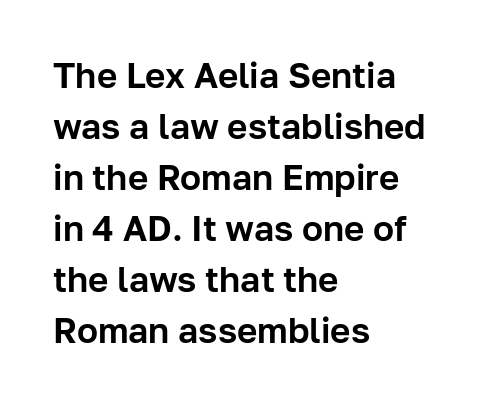
Q: Is the text italic (slanted)? A: No, it is upright.
Q: Is the typeface a serif or a sans-serif typeface? A: Sans-serif.
Q: Is the text underlined? A: No.
Q: How is the paragraph aligned? A: Left-aligned.
Q: Is the spacing between letters normal or unusually wide? A: Normal.
Q: Is the spacing between lines tight, normal or loose? A: Normal.
Q: Width (condensed, normal, or wide)? A: Normal.
Q: Stroke contrast? A: Low.
Q: x-height? A: Medium.
Q: Monospaced? A: No.
